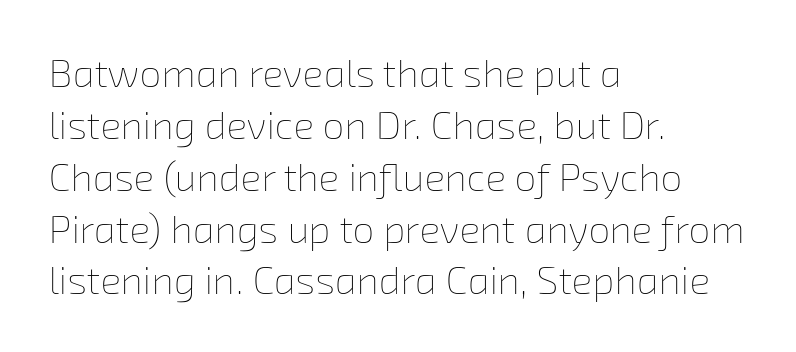
Left-aligned paragraph, ragged on the right. A typesetter would call this proportional, since set widths differ per character. Has an underline been added? It has not. Characters follow at the spacing the type designer built in. Leading matches the norm, producing a regular column. The typeface has the unassuming heft of standard copy or less.
